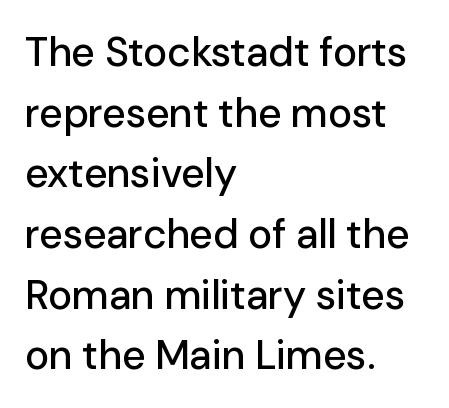
{"serif": "no", "italic": "no", "width": "normal", "stroke_contrast": "low", "x_height": "medium", "monospaced": "no", "underline": "no", "align": "left", "line_spacing": "normal", "line_spacing_ratio": 1.48, "letter_spacing": "normal", "letter_spacing_em": 0.0, "glyph_px": 41}
